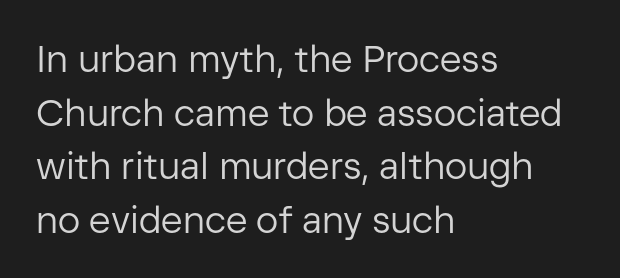
The image shows 37 px regular-weight sans-serif type, upright; set left-aligned, normal line spacing (1.45x), normal letter spacing, not underlined; low stroke contrast and a medium x-height.
